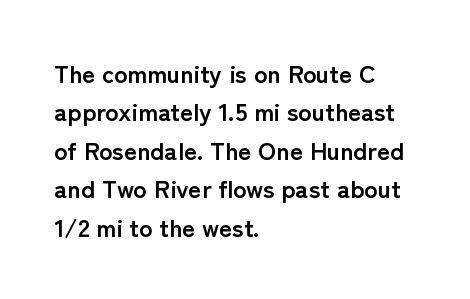
{"italic": "no", "bold": "yes", "underline": "no", "align": "left", "line_spacing": "normal", "line_spacing_ratio": 1.54, "letter_spacing": "normal", "letter_spacing_em": 0.0, "glyph_px": 25}
